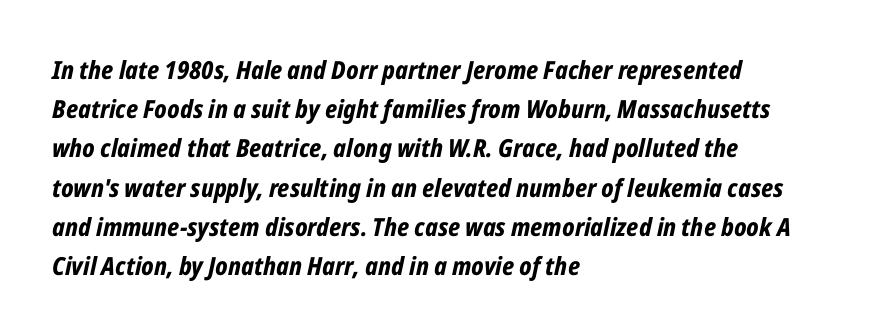
An italicized treatment has been applied to the whole sample. Typographic density is high because the face is bold. Is the letter spacing exaggerated? No — it looks like the ordinary default. Rows of type keep a routine distance in the vertical direction. Casual observation: everything's shoved over to the left. Check under the words: just untouched page.
